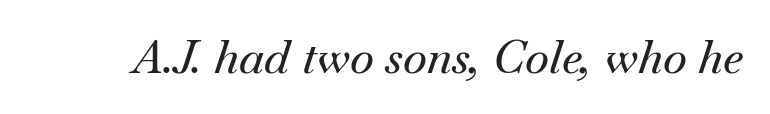
The image shows 46 px serif type, italic (leaning right); set normal letter spacing, not underlined; medium stroke contrast and a small x-height.
